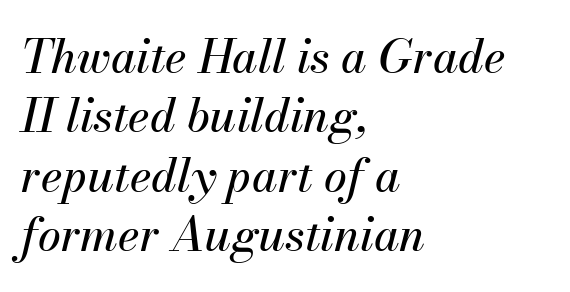
The text block is weighted toward the left margin, trailing off unevenly rightward. A typesetter would call this proportional, since set widths differ per character. Quick note: interline space is typical. A typesetter would call this zero additional tracking. Descender tails drop into unmarked territory.
